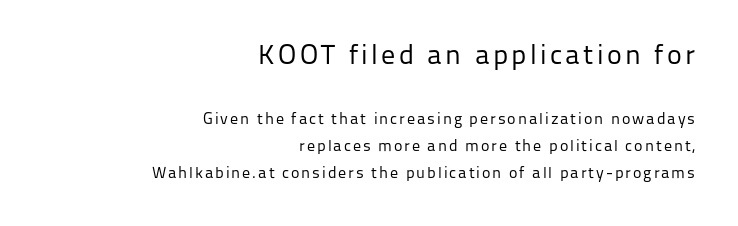
Q: Is the text bold? A: No.
Q: Is the text italic (slanted)? A: No, it is upright.
Q: Is the typeface a serif or a sans-serif typeface? A: Sans-serif.
Q: Is the text underlined? A: No.
Q: How is the paragraph aligned? A: Right-aligned.
Q: Is the spacing between lines tight, normal or loose? A: Normal.
Q: Which block of text is set in a larger size, the first (top) or the second (bottom)? A: The first (top) one.
Q: Width (condensed, normal, or wide)? A: Normal.
Q: Stroke contrast? A: Low.
Q: x-height? A: Medium.
Q: Monospaced? A: No.
